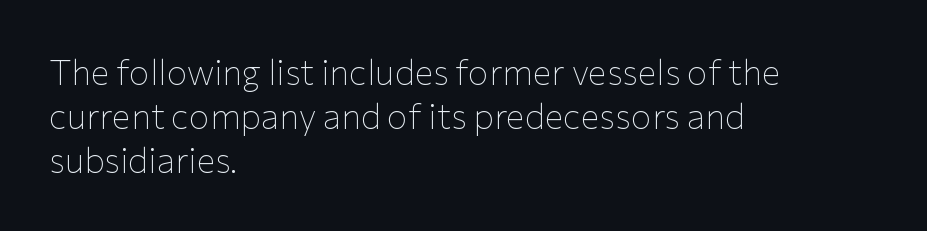
The image shows 35 px thin sans-serif type, upright; set left-aligned, normal line spacing (1.26x), normal letter spacing, not underlined; low stroke contrast and a medium x-height.
